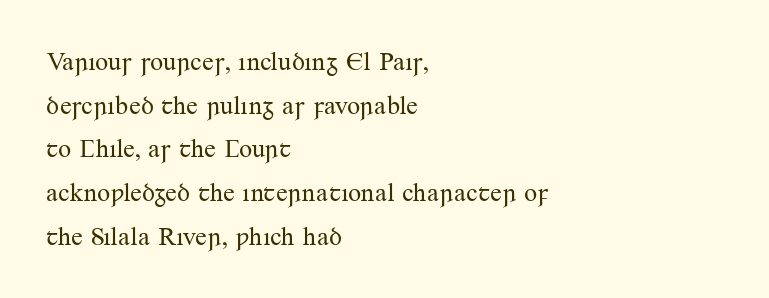
The image shows 26 px text type, upright; set left-aligned, normal line spacing (1.68x), normal letter spacing, not underlined.
